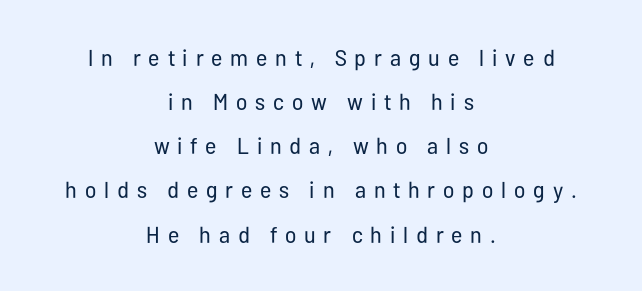
Q: Is the text bold? A: No.
Q: Is the text italic (slanted)? A: No, it is upright.
Q: Is the text underlined? A: No.
Q: How is the paragraph aligned? A: Centered.
Q: Is the spacing between letters normal or unusually wide? A: Unusually wide.
Q: Is the spacing between lines tight, normal or loose? A: Loose.
